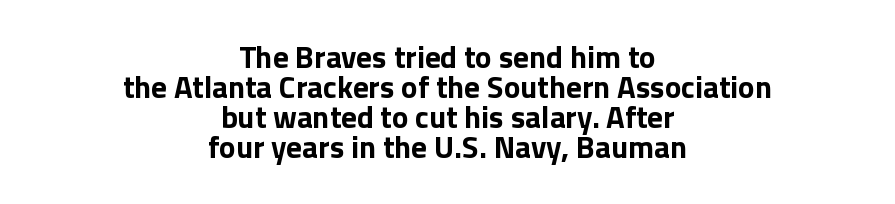
{"serif": "no", "italic": "no", "bold": "yes", "weight": "bold", "width": "normal", "x_height": "medium", "monospaced": "no", "underline": "no", "align": "center", "line_spacing": "tight", "line_spacing_ratio": 0.97, "letter_spacing": "normal", "letter_spacing_em": 0.0, "glyph_px": 31}
